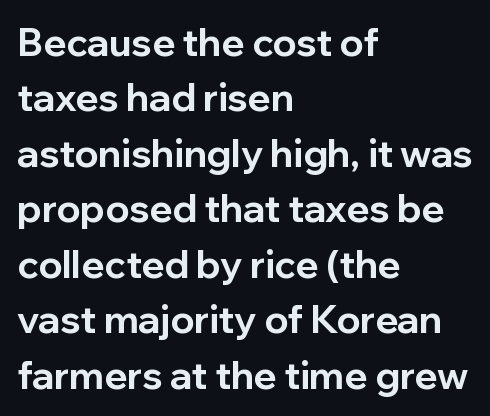
The image shows 38 px bold sans-serif type, upright; set left-aligned, normal line spacing (1.46x), normal letter spacing, not underlined; low stroke contrast and a medium x-height.
